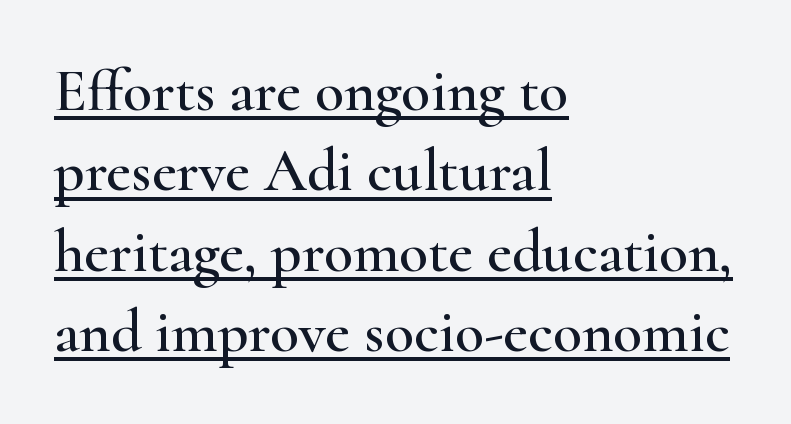
{"serif": "yes", "italic": "no", "width": "wide", "stroke_contrast": "high", "x_height": "small", "monospaced": "no", "underline": "yes", "align": "left", "line_spacing": "normal", "line_spacing_ratio": 1.34, "letter_spacing": "normal", "letter_spacing_em": 0.0, "glyph_px": 60}
